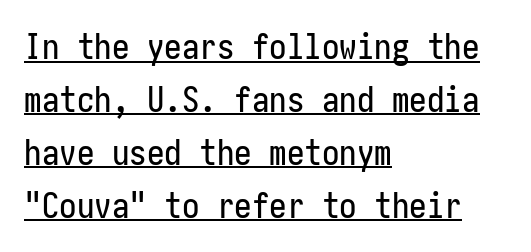
{"serif": "no", "italic": "no", "width": "condensed", "stroke_contrast": "low", "x_height": "medium", "underline": "yes", "align": "left", "line_spacing": "normal", "line_spacing_ratio": 1.51, "letter_spacing": "normal", "letter_spacing_em": 0.0, "glyph_px": 35}
